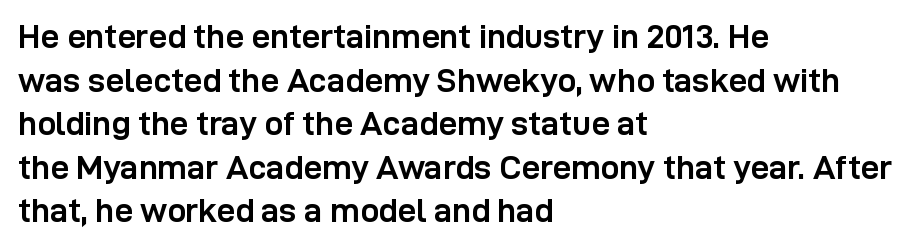
{"serif": "no", "italic": "no", "bold": "yes", "weight": "semibold", "width": "normal", "stroke_contrast": "low", "x_height": "medium", "monospaced": "no", "underline": "no", "align": "left", "line_spacing": "normal", "line_spacing_ratio": 1.32, "letter_spacing": "normal", "letter_spacing_em": 0.0, "glyph_px": 33}
